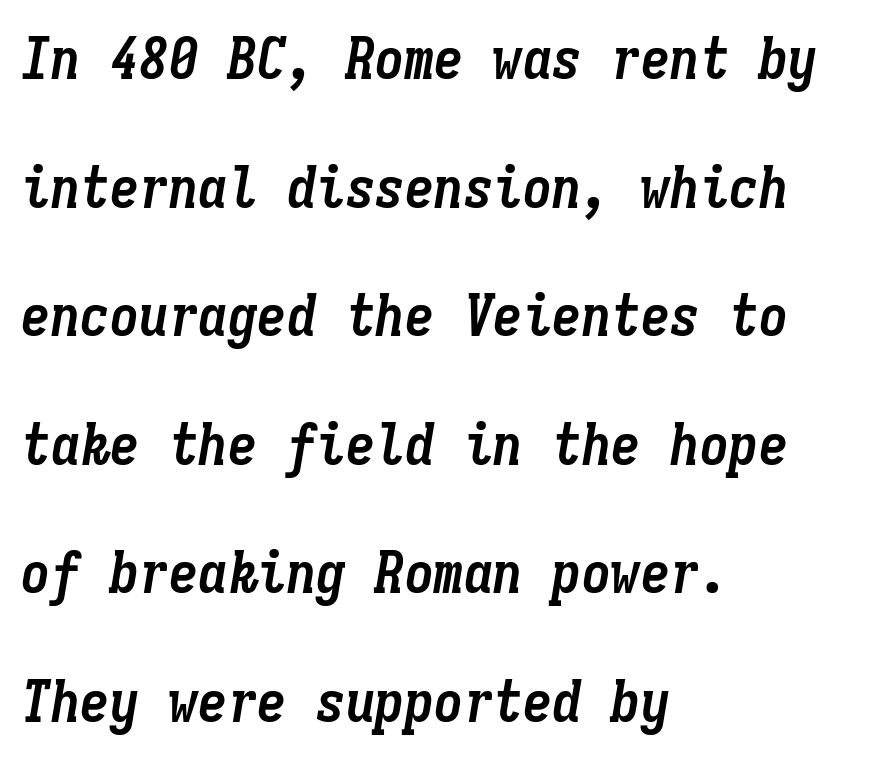
{"italic": "yes", "lean": "right", "slant_degrees": 9, "bold": "yes", "weight": "semibold", "width": "condensed", "stroke_contrast": "low", "x_height": "medium", "monospaced": "yes", "underline": "no", "align": "left", "line_spacing": "loose", "line_spacing_ratio": 2.18, "letter_spacing": "normal", "letter_spacing_em": 0.0, "glyph_px": 59}
